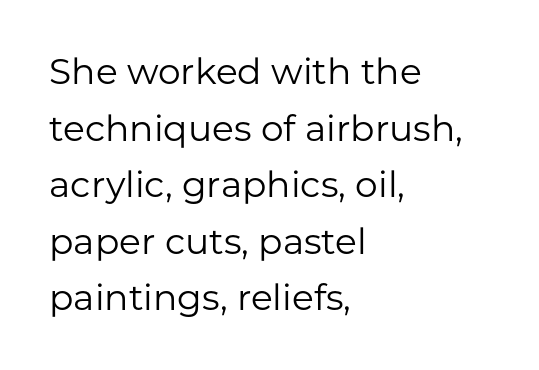
The image shows 36 px regular-weight sans-serif type, upright; set left-aligned, normal line spacing (1.57x), normal letter spacing, not underlined; low stroke contrast and a medium x-height.
